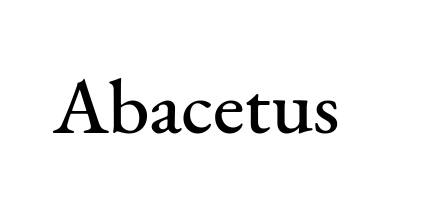
The image shows 79 px serif type, upright; set normal letter spacing, not underlined; medium stroke contrast and a small x-height.
